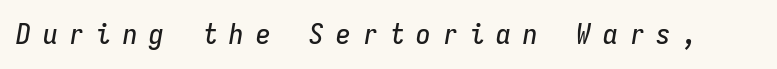
Q: Is the text italic (slanted)? A: Yes, it leans right by about 9 degrees.
Q: Is the text underlined? A: No.
Q: Is the spacing between letters normal or unusually wide? A: Unusually wide.
Q: Width (condensed, normal, or wide)? A: Condensed.
Q: Stroke contrast? A: Low.
Q: x-height? A: Medium.
Q: Monospaced? A: Yes.
